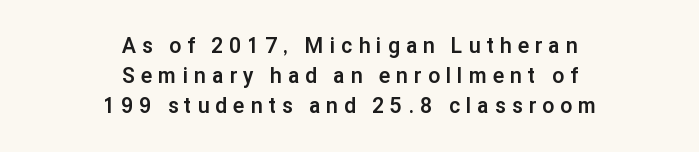
Normally led — the rows are evenly, conventionally spaced. The foot of each line stays bare and open. The typesetting leans heavy: a genuine bold. Alignment: centered.
